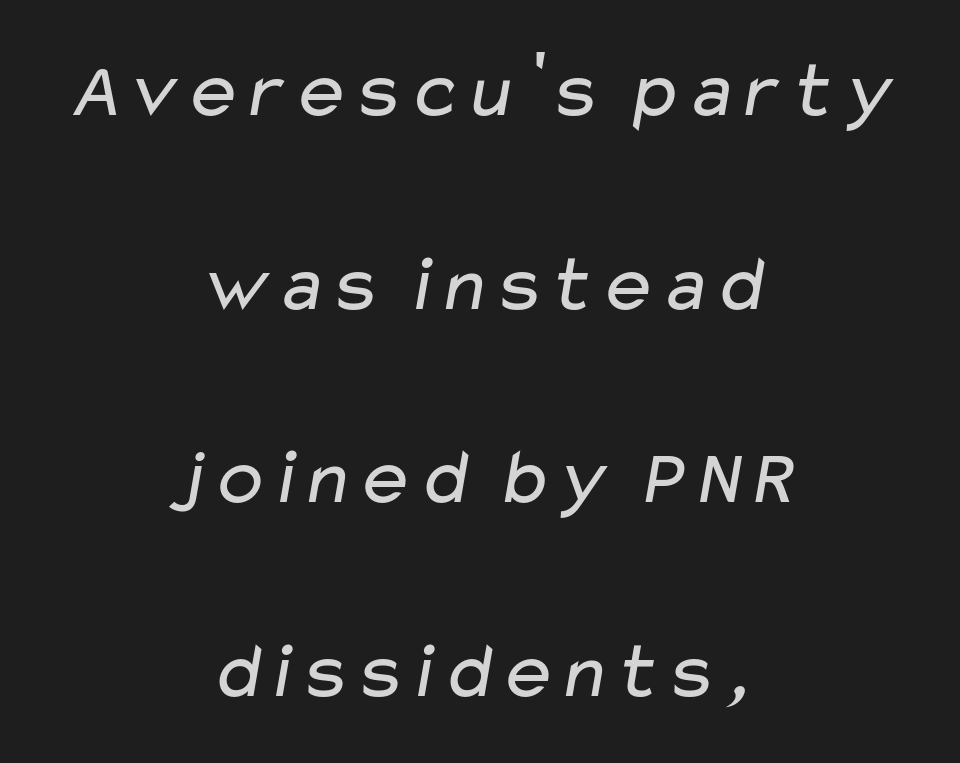
Q: Is the text bold? A: No.
Q: Is the typeface a serif or a sans-serif typeface? A: Sans-serif.
Q: Is the text underlined? A: No.
Q: How is the paragraph aligned? A: Centered.
Q: Is the spacing between letters normal or unusually wide? A: Normal.
Q: Is the spacing between lines tight, normal or loose? A: Loose.
Q: Width (condensed, normal, or wide)? A: Wide.
Q: Stroke contrast? A: Low.
Q: x-height? A: Medium.
Q: Monospaced? A: No.
